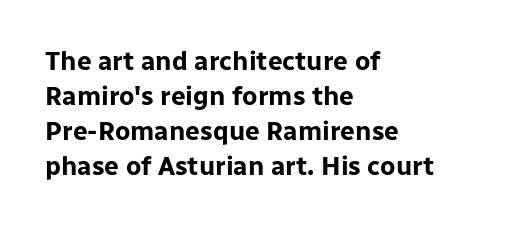
The image shows 26 px bold type, upright; set left-aligned, normal line spacing (1.34x), normal letter spacing, not underlined.
